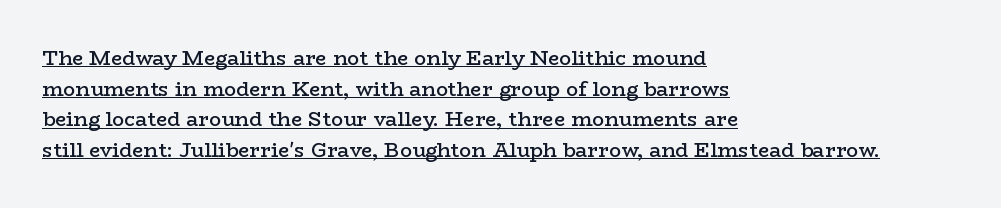
{"italic": "no", "bold": "semi", "underline": "yes", "align": "left", "line_spacing": "normal", "line_spacing_ratio": 1.53, "letter_spacing": "normal", "letter_spacing_em": 0.0, "glyph_px": 20}
